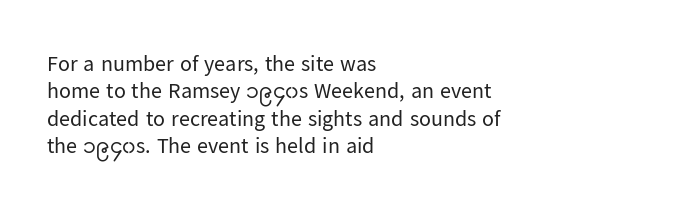
Q: Is the text bold? A: No.
Q: Is the text italic (slanted)? A: No, it is upright.
Q: Is the text underlined? A: No.
Q: How is the paragraph aligned? A: Left-aligned.
Q: Is the spacing between letters normal or unusually wide? A: Normal.
